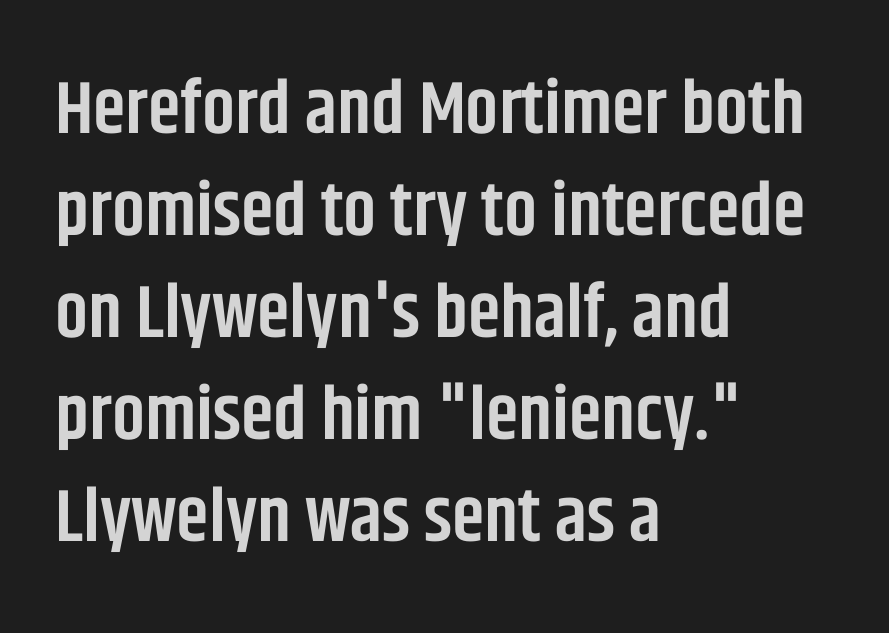
Q: Is the text bold? A: Semi-bold.
Q: Is the text italic (slanted)? A: No, it is upright.
Q: Is the typeface a serif or a sans-serif typeface? A: Sans-serif.
Q: Is the text underlined? A: No.
Q: How is the paragraph aligned? A: Left-aligned.
Q: Is the spacing between letters normal or unusually wide? A: Normal.
Q: Is the spacing between lines tight, normal or loose? A: Normal.
Q: Width (condensed, normal, or wide)? A: Condensed.
Q: Stroke contrast? A: Low.
Q: x-height? A: Large.
Q: Monospaced? A: No.
